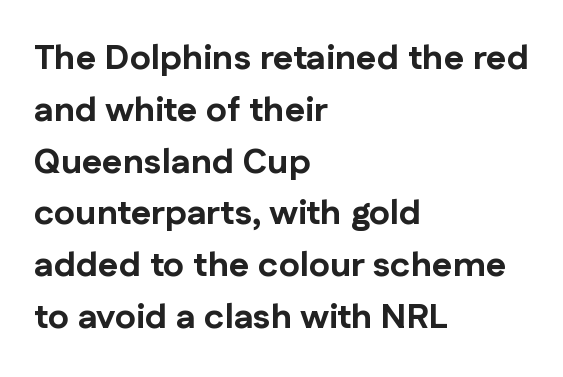
The image shows 35 px bold sans-serif type, upright; set left-aligned, normal line spacing (1.48x), normal letter spacing, not underlined; low stroke contrast and a medium x-height.
